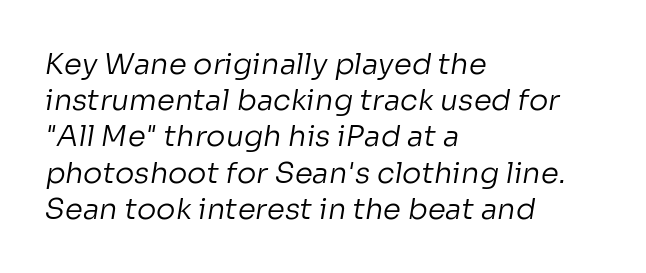
This rendering features lettering with no underline. The font is comparable to plain body text, perhaps lighter. Do the characters align in a grid? No, the font is proportional. What kind of face is this? One without serifs — a sans.
